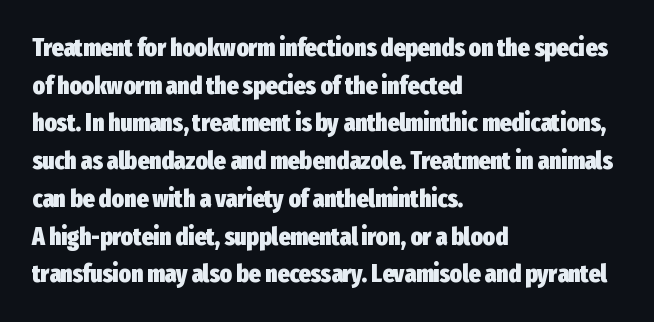
Q: Is the text bold? A: Yes.
Q: Is the text italic (slanted)? A: No, it is upright.
Q: Is the text underlined? A: No.
Q: How is the paragraph aligned? A: Left-aligned.
Q: Is the spacing between letters normal or unusually wide? A: Normal.
Q: Is the spacing between lines tight, normal or loose? A: Normal.
